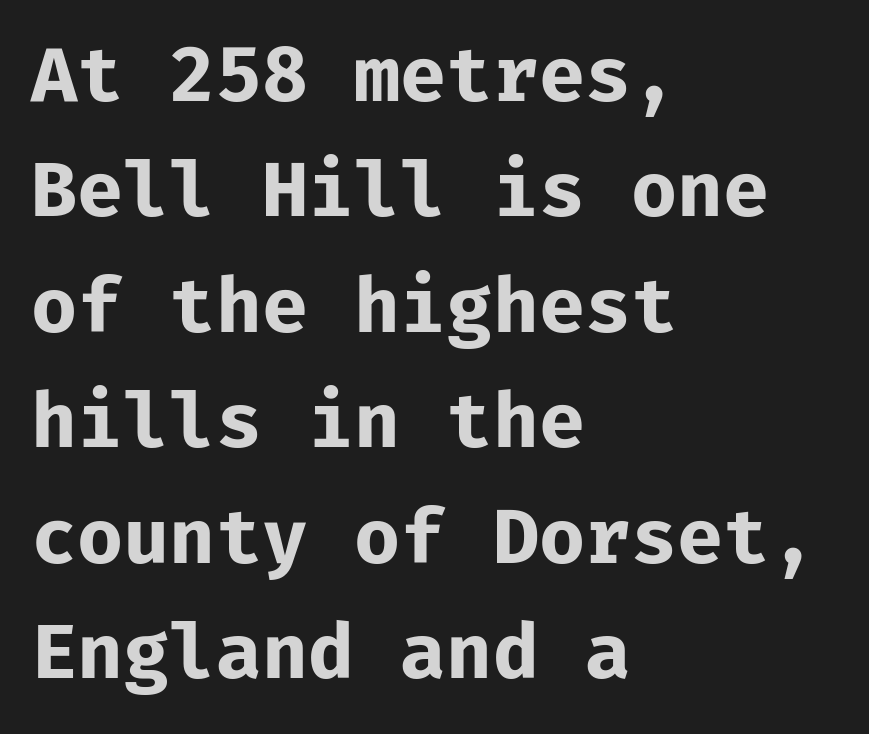
I'd call this a sans setting — the letters go barefoot. One glance says typical: line gaps are just what's usual. Ascenders rise straight up at ninety degrees. Monospaced: the letters line up in strict vertical columns. Caption: bold face, heavy strokes.
